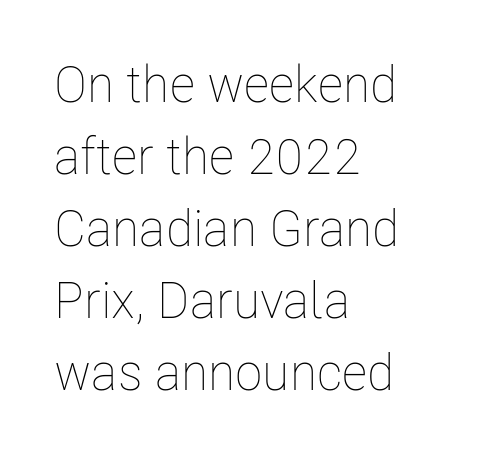
Each letter keeps its own natural width here, so spacing adapts to shape. Evenly set lines give the paragraph a standard silhouette. Just letters on the line, the space beneath them empty. Every stem runs plumb, perpendicular to the baseline. How are the letters spaced? Ordinarily, with no added tracking. The passage is arranged the way most books set body copy — flush left.
